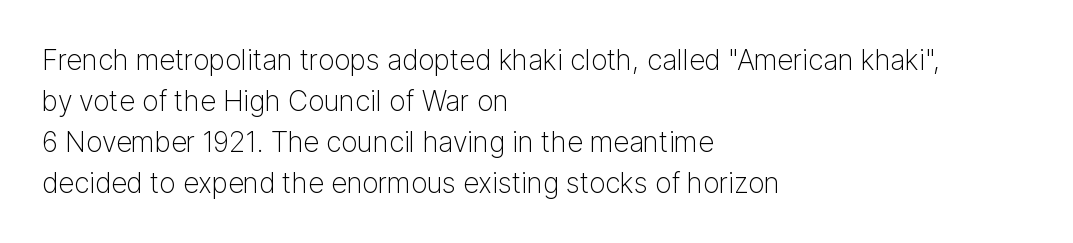
{"serif": "no", "italic": "no", "bold": "no", "weight": "light", "width": "normal", "stroke_contrast": "low", "x_height": "medium", "monospaced": "no", "underline": "no", "align": "left", "line_spacing": "normal", "line_spacing_ratio": 1.47, "letter_spacing": "normal", "letter_spacing_em": 0.0, "glyph_px": 28}
